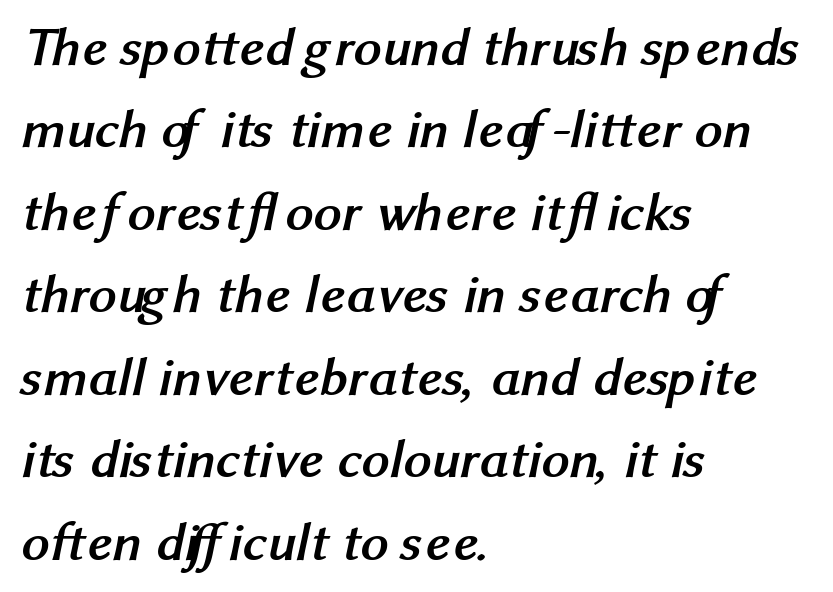
{"serif": "no", "bold": "yes", "weight": "semibold", "width": "normal", "stroke_contrast": "medium", "x_height": "medium", "monospaced": "no", "underline": "no", "align": "left", "line_spacing": "normal", "line_spacing_ratio": 1.5, "letter_spacing": "normal", "letter_spacing_em": 0.0, "glyph_px": 55}
